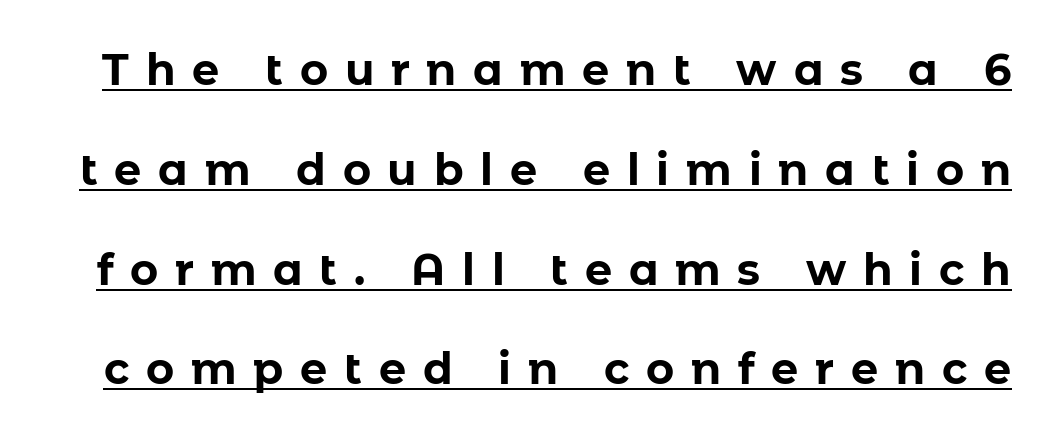
What weight is shown? A full bold with thick strokes. The face used here is proportionally spaced, like ordinary book or web type. Quick note: not italic, upright. Loose tracking; the words dissolve into strings of separated letters. Widely set lines give the paragraph a tall, airy silhouette. A rule runs beneath these lines of type.
